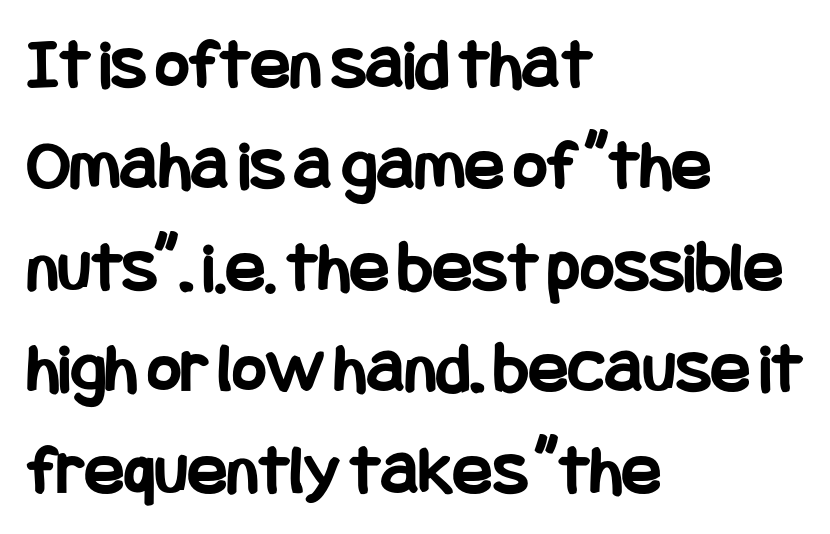
Q: Is the text bold? A: Yes.
Q: Is the text italic (slanted)? A: No, it is upright.
Q: Is the typeface a serif or a sans-serif typeface? A: Sans-serif.
Q: Is the text underlined? A: No.
Q: How is the paragraph aligned? A: Left-aligned.
Q: Is the spacing between letters normal or unusually wide? A: Normal.
Q: Is the spacing between lines tight, normal or loose? A: Normal.
Q: Width (condensed, normal, or wide)? A: Condensed.
Q: Stroke contrast? A: Low.
Q: x-height? A: Large.
